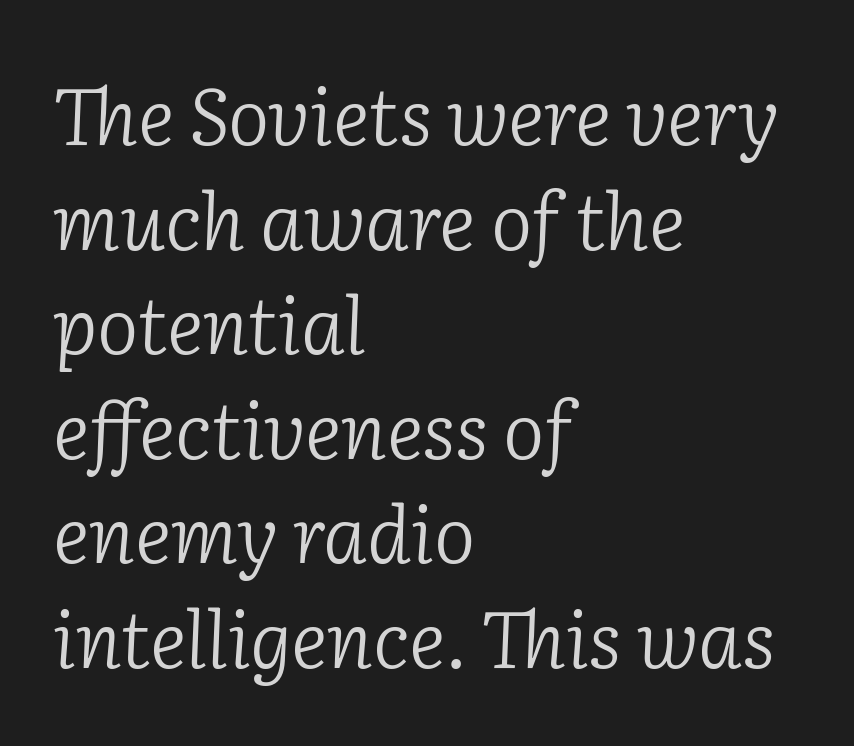
This rendering leaves character spacing at its baseline value. These lines sit exactly where default settings would place them. The rendering applies a slant to the glyphs. Varying glyph widths throughout — classic text-font behaviour. Nobody drew a line under any word here. Notice how the passage keeps a crisp vertical edge on the left only.
